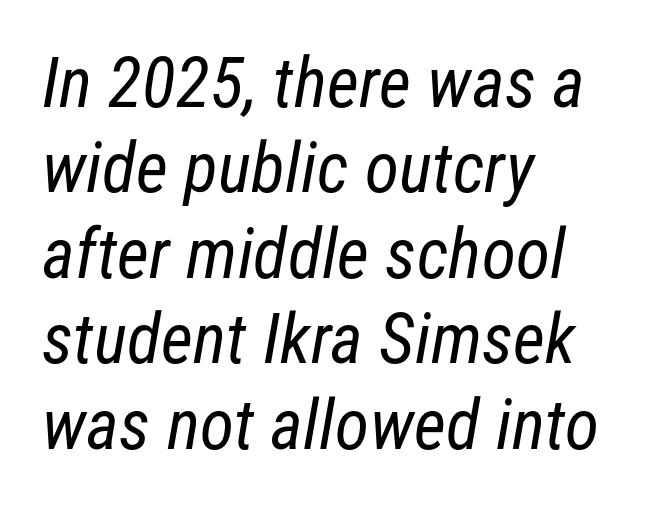
Is this a heavy cut? Hardly; it is regular or lighter. Spacing verdict: proportional, widths tailored to each character. Type style note: lacks serifs. Typeset ragged right — the left edge is the straight one. In terms of letterspacing, this is plain default setting.
